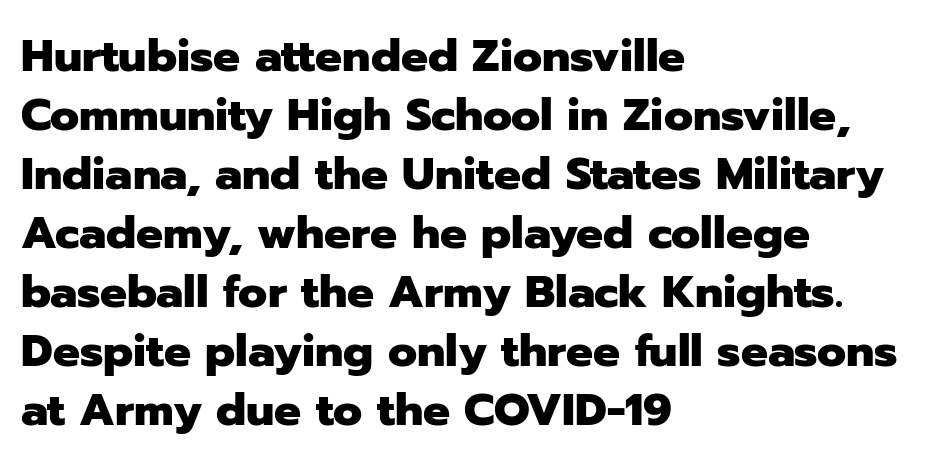
{"serif": "no", "italic": "no", "bold": "yes", "weight": "heavy", "width": "normal", "stroke_contrast": "low", "x_height": "medium", "monospaced": "no", "underline": "no", "align": "left", "line_spacing": "normal", "line_spacing_ratio": 1.31, "letter_spacing": "normal", "letter_spacing_em": 0.0, "glyph_px": 45}
